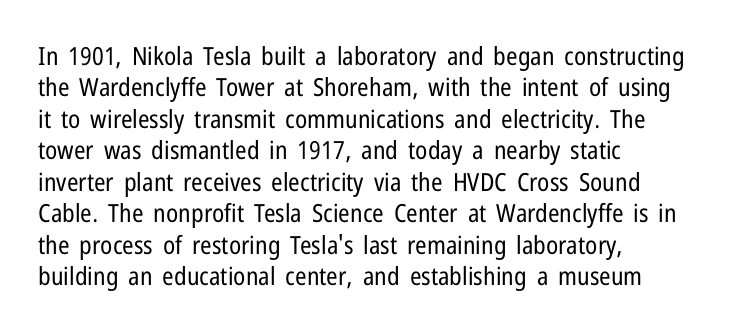
The image shows 25 px text type, upright; set left-aligned, normal line spacing (1.26x), normal letter spacing, not underlined.
